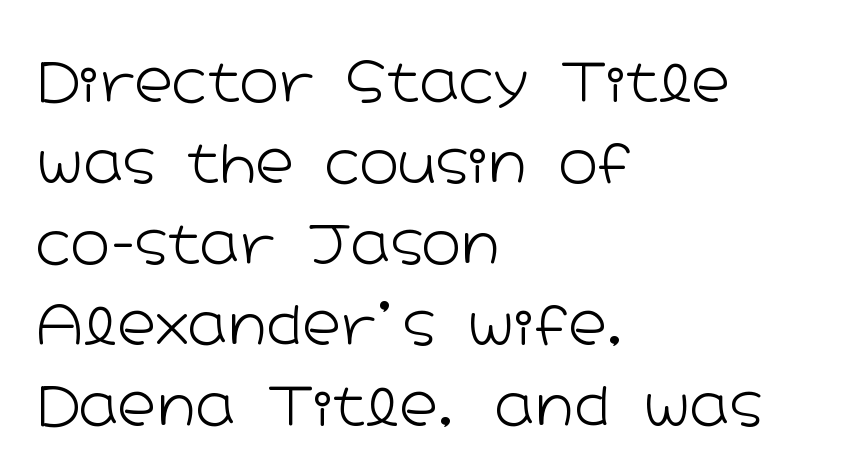
Regarding leading, the lines here are spaced in the standard way. The area under the type is left untouched. When letters stand straight like this, we call the style roman or upright. Nothing unusual about the tracking: characters are spaced as the font intends. To sum up the face: it is a sans, with no serifs. The typesetter chose a ragged-right arrangement here.
